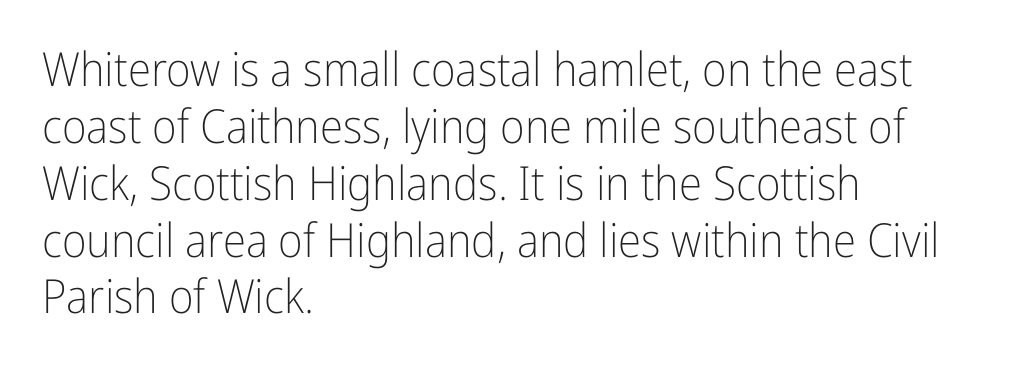
The image shows 47 px light, condensed sans-serif type, upright; set left-aligned, line spacing 1.21x, normal letter spacing, not underlined; low stroke contrast and a medium x-height.
